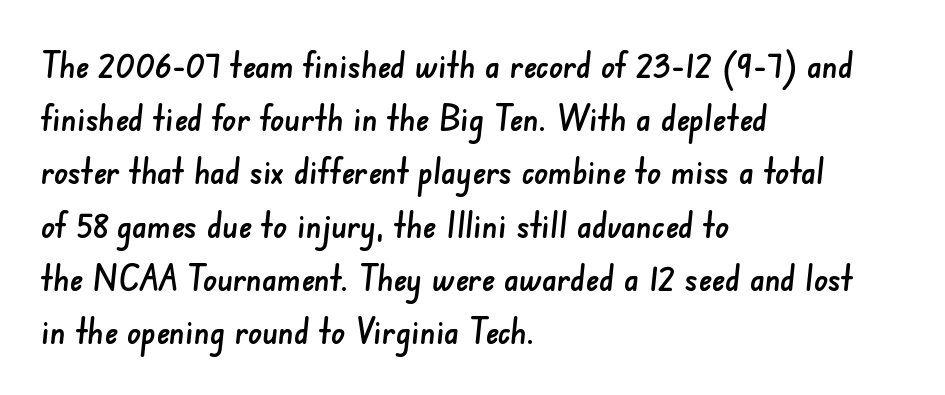
{"serif": "no", "width": "normal", "stroke_contrast": "low", "x_height": "small", "monospaced": "no", "underline": "no", "align": "left", "line_spacing": "normal", "line_spacing_ratio": 1.52, "letter_spacing": "normal", "letter_spacing_em": 0.0, "glyph_px": 35}
